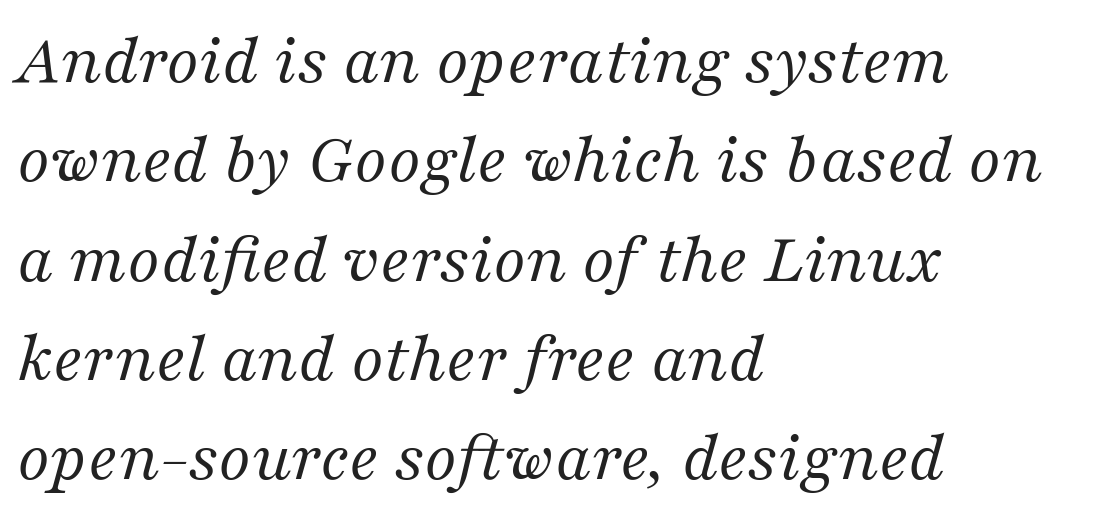
The image shows 73 px regular-weight serif type, italic (leaning right); set left-aligned, normal line spacing (1.36x), normal letter spacing, not underlined; medium stroke contrast and a medium x-height.
